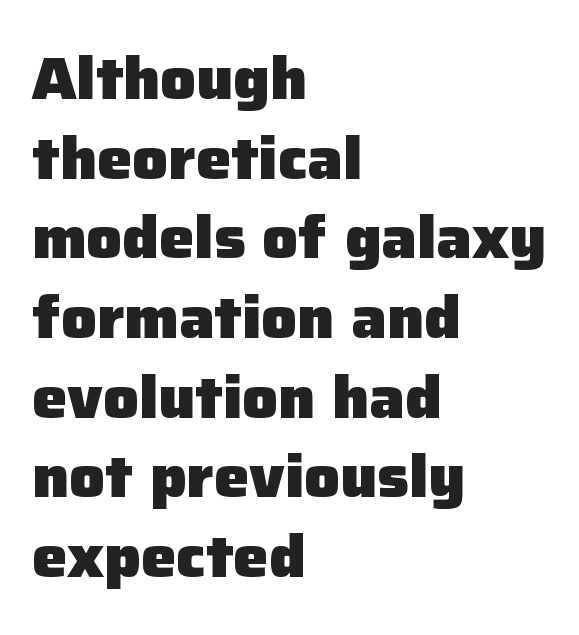
Q: Is the text bold? A: Yes.
Q: Is the text italic (slanted)? A: No, it is upright.
Q: Is the typeface a serif or a sans-serif typeface? A: Sans-serif.
Q: Is the text underlined? A: No.
Q: How is the paragraph aligned? A: Left-aligned.
Q: Is the spacing between letters normal or unusually wide? A: Normal.
Q: Is the spacing between lines tight, normal or loose? A: Normal.
Q: Width (condensed, normal, or wide)? A: Normal.
Q: Stroke contrast? A: Low.
Q: x-height? A: Medium.
Q: Monospaced? A: No.
